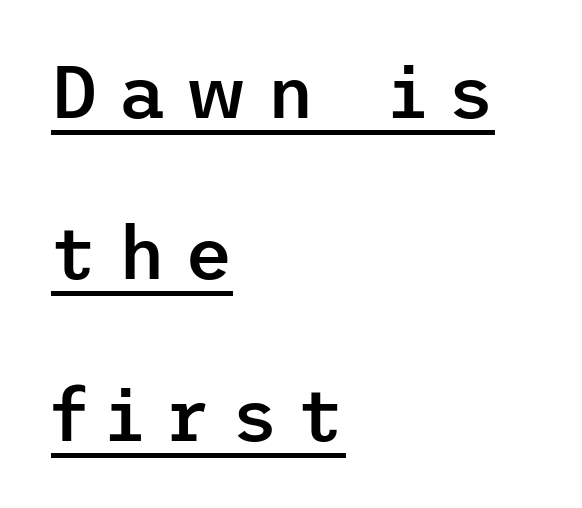
Each line starts at the same left margin while the right side varies. The letters stand upright; this is a roman face. The typeface chosen for these lines omits serifs. Each word looks stretched out because of the extra space between its letters.
